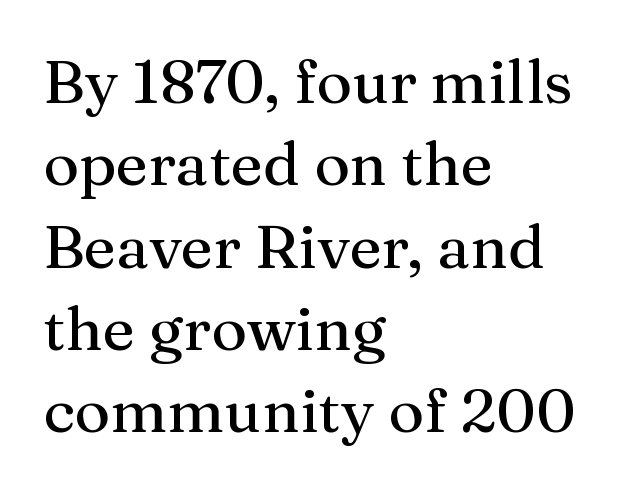
The image shows 61 px serif type, upright; set left-aligned, normal line spacing (1.35x), normal letter spacing, not underlined; medium stroke contrast and a medium x-height.
